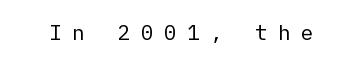
{"italic": "no", "bold": "no", "underline": "no", "letter_spacing": "wide", "letter_spacing_em": 0.49, "glyph_px": 21}
